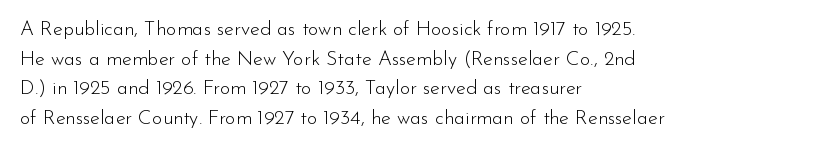
{"italic": "no", "bold": "no", "underline": "no", "align": "left", "line_spacing": "normal", "line_spacing_ratio": 1.48, "letter_spacing": "normal", "letter_spacing_em": 0.0, "glyph_px": 20}
